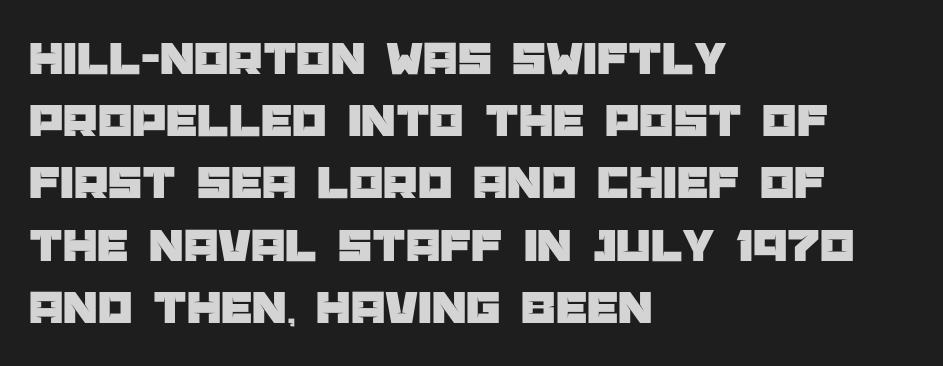
{"serif": "no", "italic": "no", "width": "normal", "stroke_contrast": "low", "x_height": "large", "monospaced": "no", "underline": "no", "align": "left", "line_spacing": "normal", "line_spacing_ratio": 1.27, "letter_spacing": "normal", "letter_spacing_em": 0.0, "glyph_px": 49}
